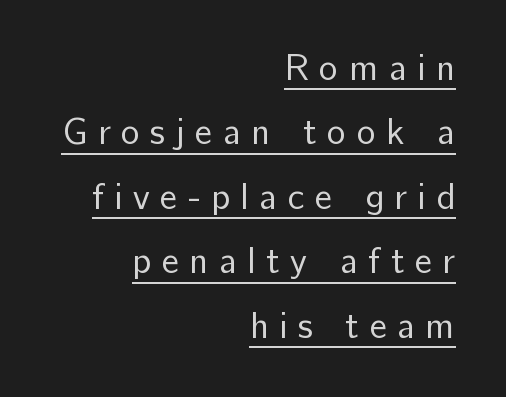
A typographer would call this underscored text. Vertical stems look standard width or narrower in stroke. This sample has the flowing, uneven cadence of proportional lettering. What stands out about the letter spacing? Its width — letters are far apart. The letters stand straight up with perfectly vertical stems. Where is the straight margin? On the right.
